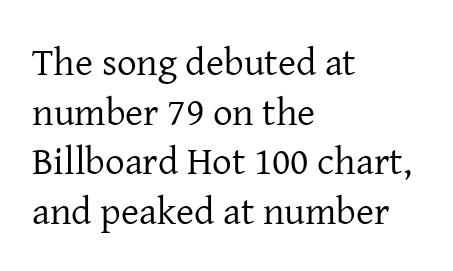
Q: Is the text bold? A: No.
Q: Is the text italic (slanted)? A: No, it is upright.
Q: Is the typeface a serif or a sans-serif typeface? A: Serif.
Q: Is the text underlined? A: No.
Q: How is the paragraph aligned? A: Left-aligned.
Q: Is the spacing between letters normal or unusually wide? A: Normal.
Q: Is the spacing between lines tight, normal or loose? A: Normal.
Q: Width (condensed, normal, or wide)? A: Normal.
Q: Stroke contrast? A: Low.
Q: x-height? A: Medium.
Q: Monospaced? A: No.
